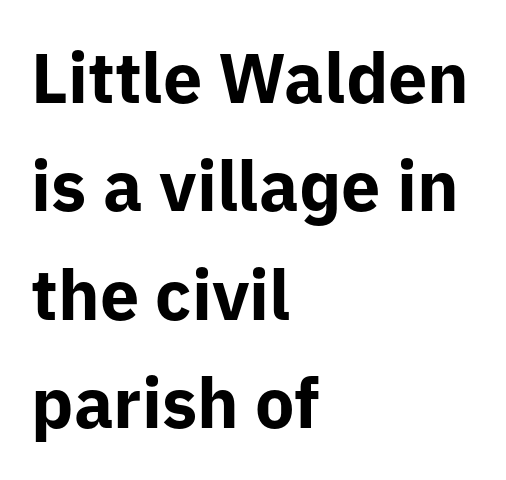
{"serif": "no", "italic": "no", "bold": "yes", "weight": "bold", "width": "normal", "stroke_contrast": "low", "x_height": "medium", "monospaced": "no", "underline": "no", "align": "left", "line_spacing": "normal", "line_spacing_ratio": 1.55, "letter_spacing": "normal", "letter_spacing_em": 0.0, "glyph_px": 70}
